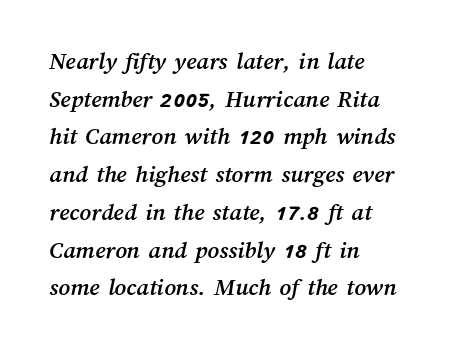
{"underline": "no", "align": "left", "line_spacing": "normal", "line_spacing_ratio": 1.51, "letter_spacing": "normal", "letter_spacing_em": 0.0, "glyph_px": 25}
